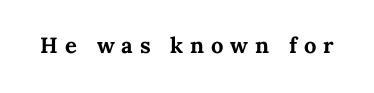
Q: Is the text bold? A: Yes.
Q: Is the text italic (slanted)? A: No, it is upright.
Q: Is the text underlined? A: No.
Q: Is the spacing between letters normal or unusually wide? A: Unusually wide.
